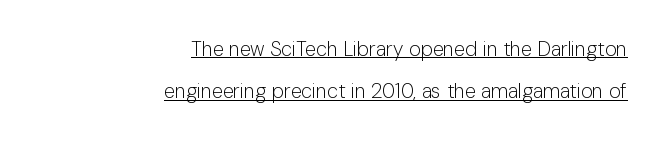
Q: Is the text bold? A: No.
Q: Is the text italic (slanted)? A: No, it is upright.
Q: Is the text underlined? A: Yes.
Q: How is the paragraph aligned? A: Right-aligned.
Q: Is the spacing between letters normal or unusually wide? A: Normal.
Q: Is the spacing between lines tight, normal or loose? A: Loose.
